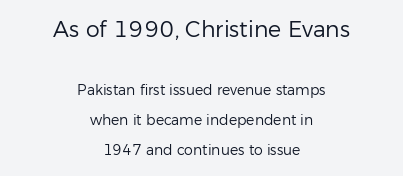
The image shows 22 px text type, upright; set centered, loose line spacing (2.14x), normal letter spacing, not underlined; the first (top) block is 1.57x larger.
